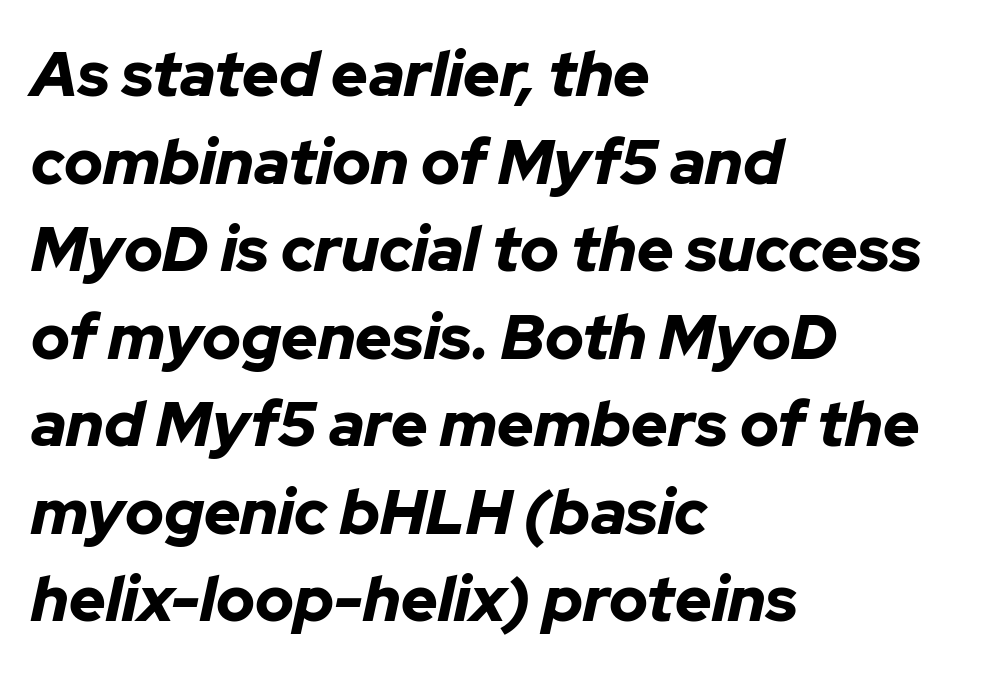
Q: Is the text bold? A: Yes.
Q: Is the text italic (slanted)? A: Yes, it leans right by about 12 degrees.
Q: Is the text underlined? A: No.
Q: How is the paragraph aligned? A: Left-aligned.
Q: Is the spacing between letters normal or unusually wide? A: Normal.
Q: Is the spacing between lines tight, normal or loose? A: Normal.
Q: Width (condensed, normal, or wide)? A: Normal.
Q: Stroke contrast? A: Low.
Q: x-height? A: Medium.
Q: Monospaced? A: No.
